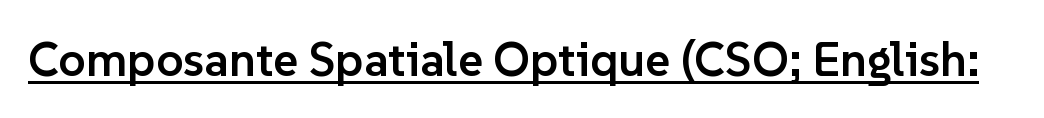
Each glyph is drawn with semibold strokes, heavier than normal yet not fully bold. A continuous stroke trails under the words, as in a hyperlink. Between one letter and the next there's only the usual sliver of space. Looks like regular typesetting: each glyph gets only the width it needs. This is the regular roman posture of the typeface. This is sans-serif lettering, the kind often seen on screens and signage.
